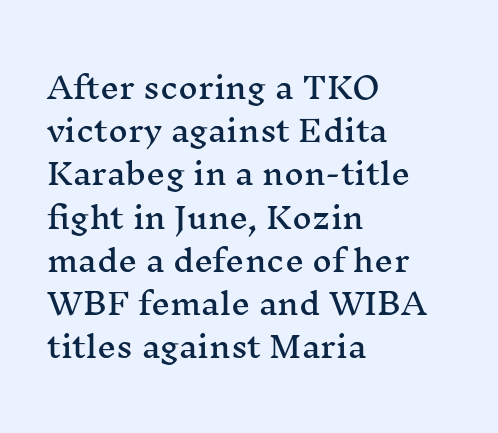
The image shows 30 px wide serif type, upright; set left-aligned, normal line spacing (1.44x), normal letter spacing, not underlined; medium stroke contrast and a medium x-height.
